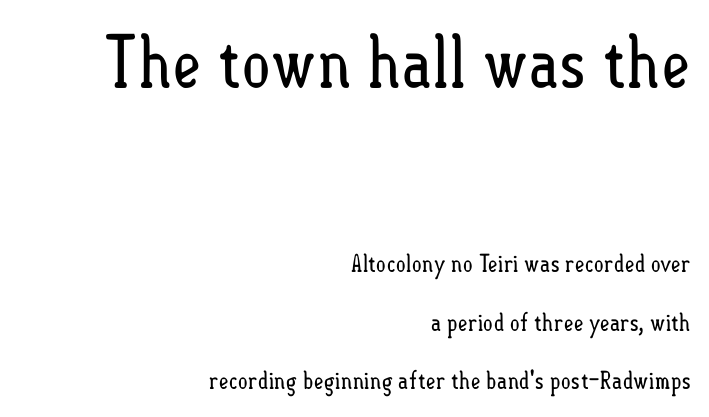
{"italic": "no", "bold": "no", "weight": "regular", "width": "condensed", "stroke_contrast": "low", "x_height": "small", "monospaced": "no", "underline": "no", "align": "right", "line_spacing": "loose", "line_spacing_ratio": 2.44, "letter_spacing": "normal", "letter_spacing_em": 0.0, "larger_block": "first", "size_ratio": 2.96, "glyph_px": 71}
